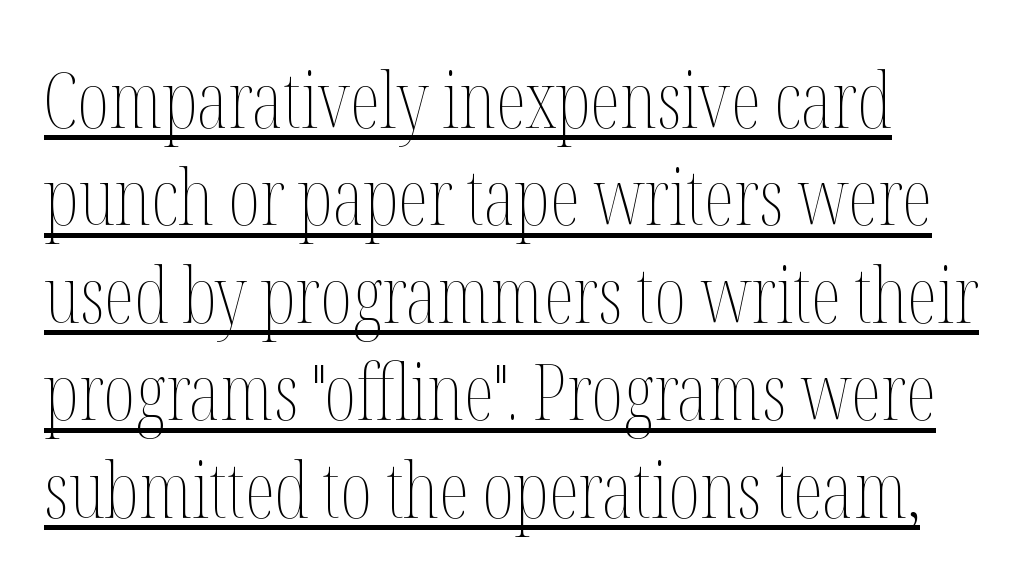
The image shows 78 px thin, condensed type, upright; set normal line spacing (1.25x), normal letter spacing, underlined; medium stroke contrast and a medium x-height.
